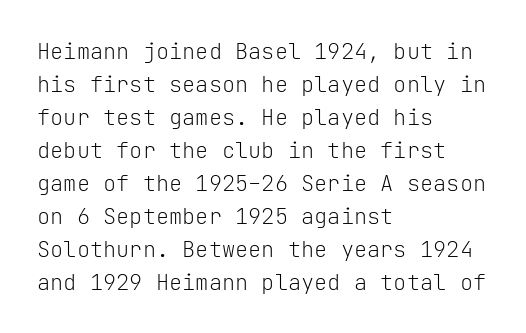
The image shows 22 px text type, upright; set left-aligned, normal line spacing (1.5x), normal letter spacing, not underlined.
